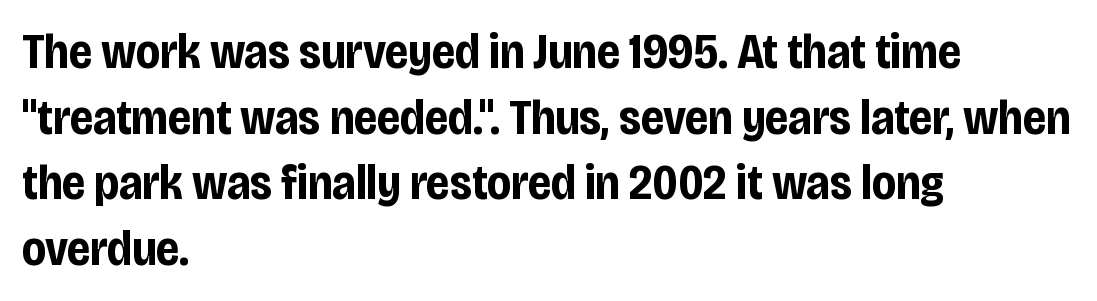
{"serif": "no", "italic": "no", "bold": "yes", "weight": "bold", "width": "condensed", "stroke_contrast": "low", "x_height": "large", "monospaced": "no", "underline": "no", "align": "left", "line_spacing": "normal", "line_spacing_ratio": 1.34, "letter_spacing": "normal", "letter_spacing_em": 0.0, "glyph_px": 49}
